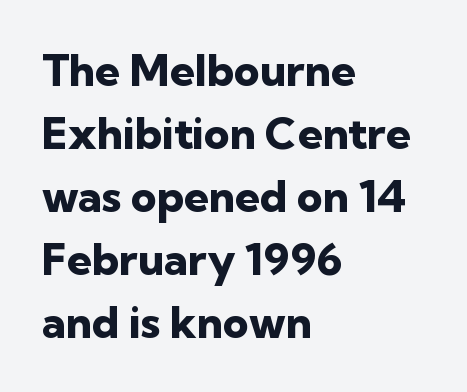
{"serif": "no", "italic": "no", "bold": "yes", "weight": "heavy", "width": "normal", "stroke_contrast": "low", "x_height": "medium", "monospaced": "no", "underline": "no", "align": "left", "line_spacing": "normal", "line_spacing_ratio": 1.43, "letter_spacing": "normal", "letter_spacing_em": 0.0, "glyph_px": 44}
